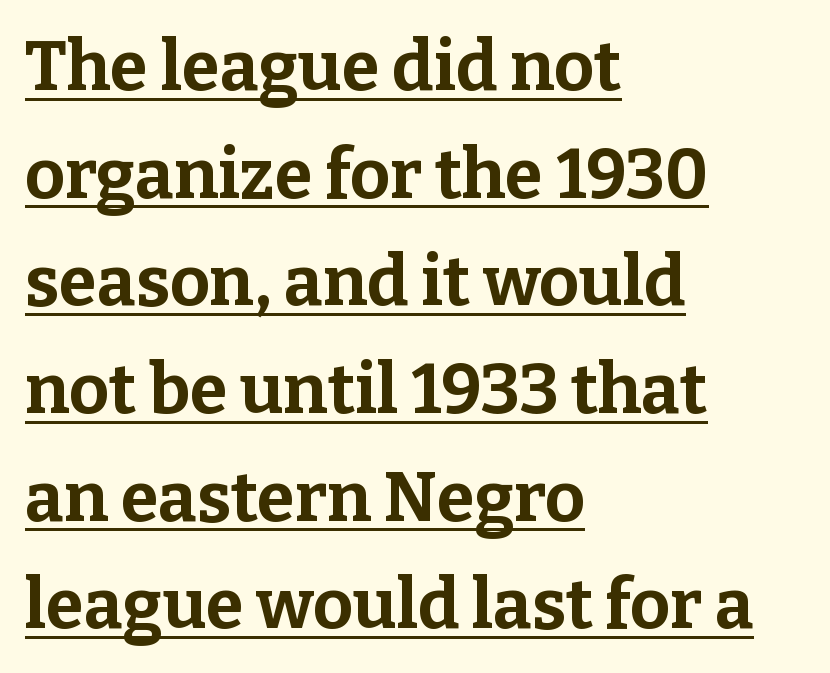
Q: Is the text bold? A: Yes.
Q: Is the text italic (slanted)? A: No, it is upright.
Q: Is the typeface a serif or a sans-serif typeface? A: Serif.
Q: Is the text underlined? A: Yes.
Q: How is the paragraph aligned? A: Left-aligned.
Q: Is the spacing between letters normal or unusually wide? A: Normal.
Q: Is the spacing between lines tight, normal or loose? A: Normal.
Q: Width (condensed, normal, or wide)? A: Normal.
Q: Stroke contrast? A: Low.
Q: x-height? A: Medium.
Q: Monospaced? A: No.
